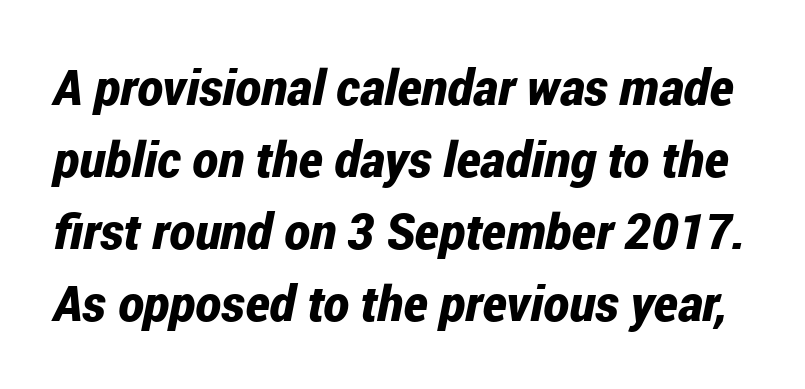
Q: Is the text bold? A: Yes.
Q: Is the text italic (slanted)? A: Yes, it leans right by about 12 degrees.
Q: Is the text underlined? A: No.
Q: Is the spacing between letters normal or unusually wide? A: Normal.
Q: Is the spacing between lines tight, normal or loose? A: Normal.
Q: Width (condensed, normal, or wide)? A: Condensed.
Q: Stroke contrast? A: Low.
Q: x-height? A: Medium.
Q: Monospaced? A: No.
